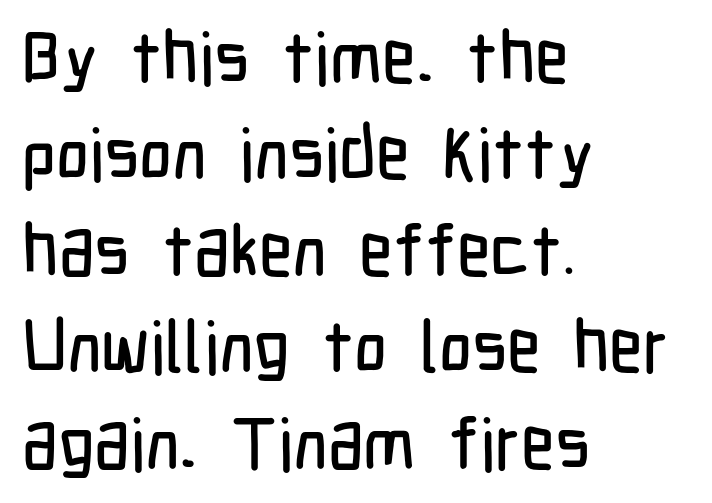
Q: Is the text italic (slanted)? A: No, it is upright.
Q: Is the typeface a serif or a sans-serif typeface? A: Sans-serif.
Q: Is the text underlined? A: No.
Q: How is the paragraph aligned? A: Left-aligned.
Q: Is the spacing between letters normal or unusually wide? A: Normal.
Q: Is the spacing between lines tight, normal or loose? A: Normal.
Q: Width (condensed, normal, or wide)? A: Condensed.
Q: Stroke contrast? A: Low.
Q: x-height? A: Medium.
Q: Monospaced? A: No.
